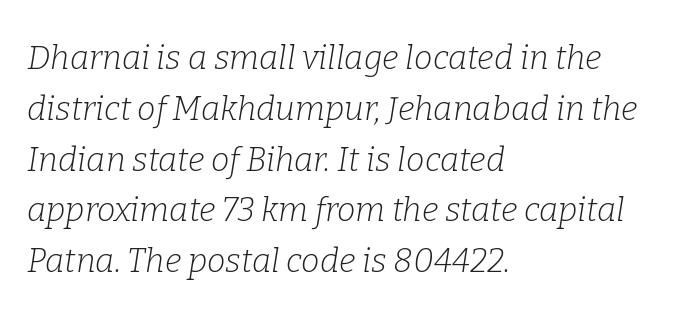
Q: Is the text bold? A: No.
Q: Is the text italic (slanted)? A: Yes, it leans right by about 9 degrees.
Q: Is the typeface a serif or a sans-serif typeface? A: Serif.
Q: Is the text underlined? A: No.
Q: How is the paragraph aligned? A: Left-aligned.
Q: Is the spacing between letters normal or unusually wide? A: Normal.
Q: Is the spacing between lines tight, normal or loose? A: Normal.
Q: Width (condensed, normal, or wide)? A: Normal.
Q: Stroke contrast? A: Low.
Q: x-height? A: Medium.
Q: Monospaced? A: No.
